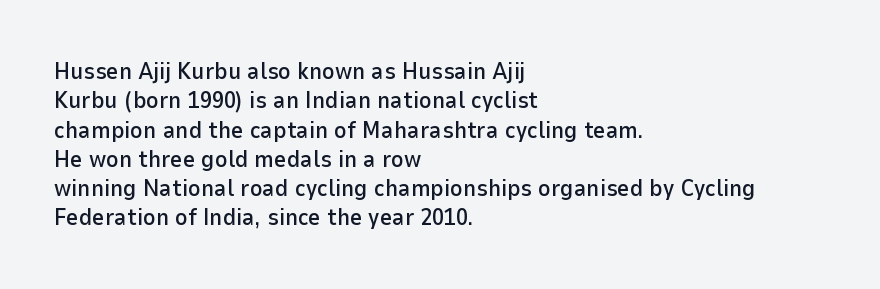
The lettering stays uniformly vertical, giving the passage a roman look. The letterforms sit shoulder to shoulder at normal distance. The setting favours the left margin, as ordinary paragraphs usually do. Decoration check: the copy has no underline.
